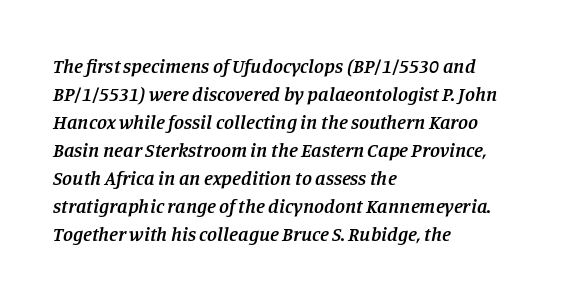
Q: Is the text bold? A: Semi-bold.
Q: Is the text italic (slanted)? A: Yes, it leans right by about 11 degrees.
Q: Is the text underlined? A: No.
Q: How is the paragraph aligned? A: Left-aligned.
Q: Is the spacing between letters normal or unusually wide? A: Normal.
Q: Is the spacing between lines tight, normal or loose? A: Normal.
